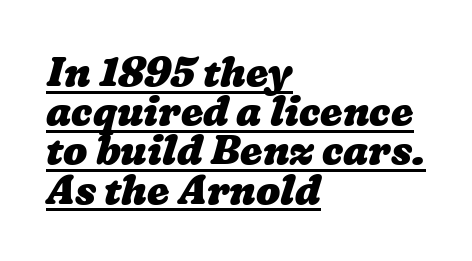
This sample carries an underscore along the baseline area. The font is running at its bold setting. The face used here is proportionally spaced, like ordinary book or web type. Each new line begins almost immediately beneath the previous one.
